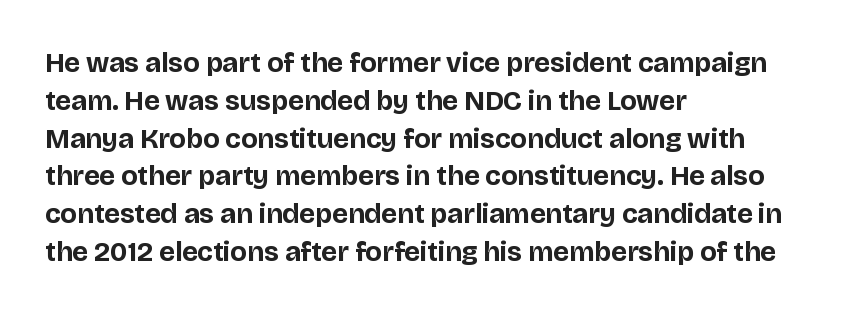
{"serif": "no", "italic": "no", "bold": "yes", "weight": "bold", "width": "normal", "stroke_contrast": "low", "x_height": "large", "monospaced": "no", "underline": "no", "align": "left", "line_spacing": "normal", "line_spacing_ratio": 1.35, "letter_spacing": "normal", "letter_spacing_em": 0.0, "glyph_px": 28}
